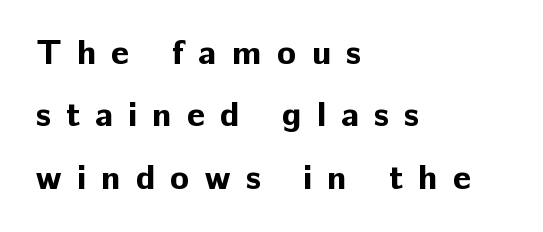
Q: Is the text bold? A: Yes.
Q: Is the text italic (slanted)? A: No, it is upright.
Q: Is the typeface a serif or a sans-serif typeface? A: Sans-serif.
Q: Is the text underlined? A: No.
Q: How is the paragraph aligned? A: Left-aligned.
Q: Is the spacing between letters normal or unusually wide? A: Unusually wide.
Q: Width (condensed, normal, or wide)? A: Normal.
Q: Stroke contrast? A: Low.
Q: x-height? A: Medium.
Q: Monospaced? A: No.
